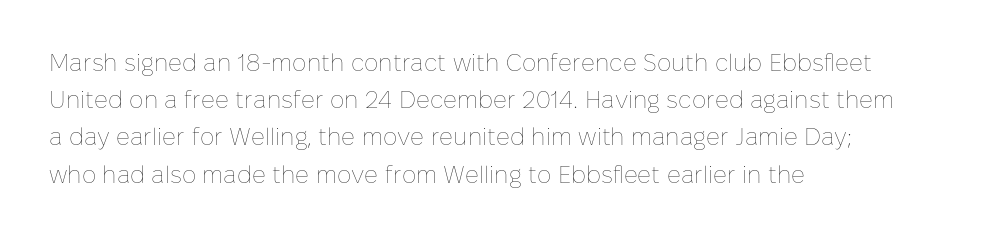
Ordinary non-slanted type is in use. This sample uses plain, unmodified letter spacing. Has an underline been added? It has not. The designer left line spacing at the default. The cut favours lightness, reaching ordinary text weight at its darkest. Layout note: lines flush left.
